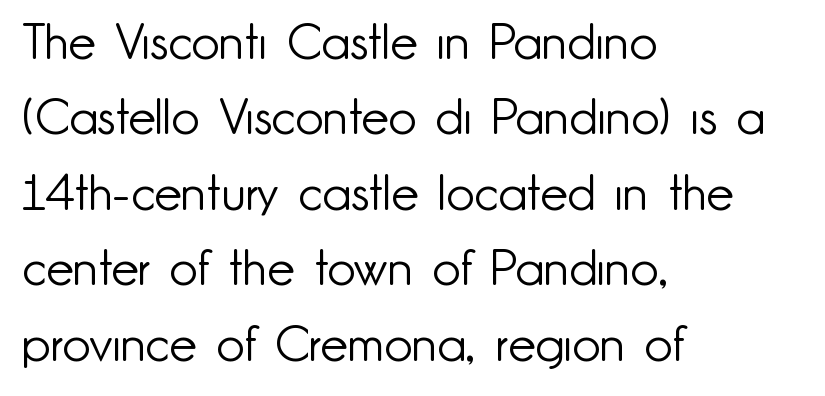
{"serif": "no", "italic": "no", "bold": "no", "weight": "light", "width": "normal", "stroke_contrast": "low", "x_height": "small", "monospaced": "no", "underline": "no", "align": "left", "line_spacing": "normal", "line_spacing_ratio": 1.54, "letter_spacing": "normal", "letter_spacing_em": 0.0, "glyph_px": 49}
